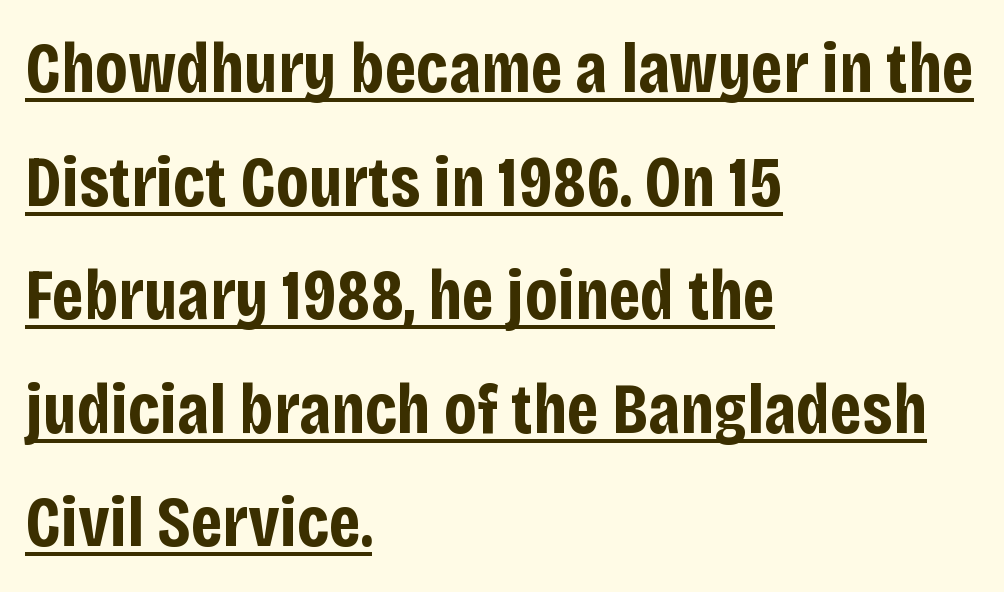
{"serif": "no", "italic": "no", "bold": "yes", "weight": "bold", "width": "condensed", "stroke_contrast": "low", "x_height": "large", "monospaced": "no", "underline": "yes", "align": "left", "line_spacing": "normal", "line_spacing_ratio": 1.6, "letter_spacing": "normal", "letter_spacing_em": 0.0, "glyph_px": 71}
